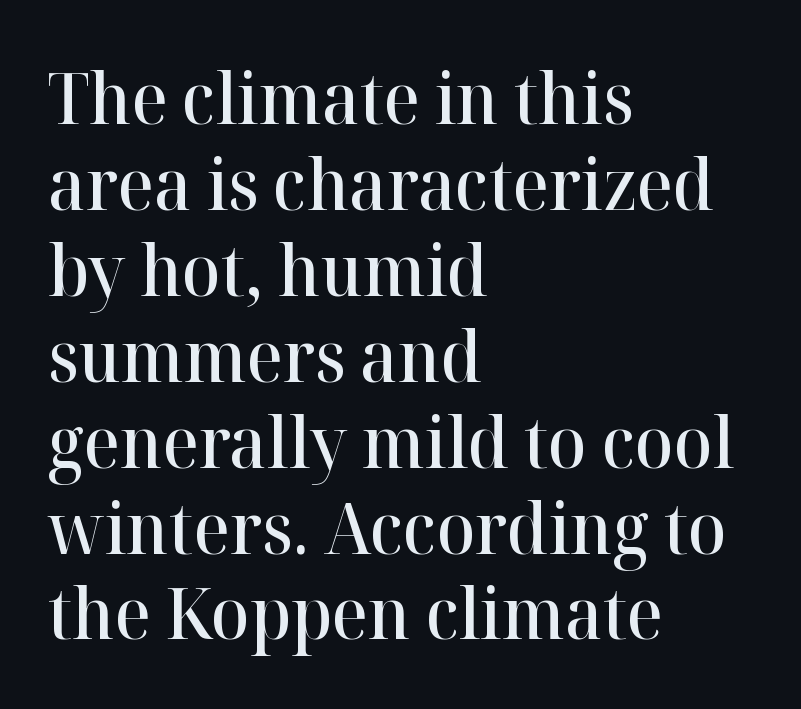
{"serif": "yes", "italic": "no", "bold": "semi", "weight": "semibold", "width": "normal", "stroke_contrast": "high", "x_height": "medium", "monospaced": "no", "underline": "no", "align": "left", "line_spacing_ratio": 1.21, "letter_spacing": "normal", "letter_spacing_em": 0.0, "glyph_px": 71}
